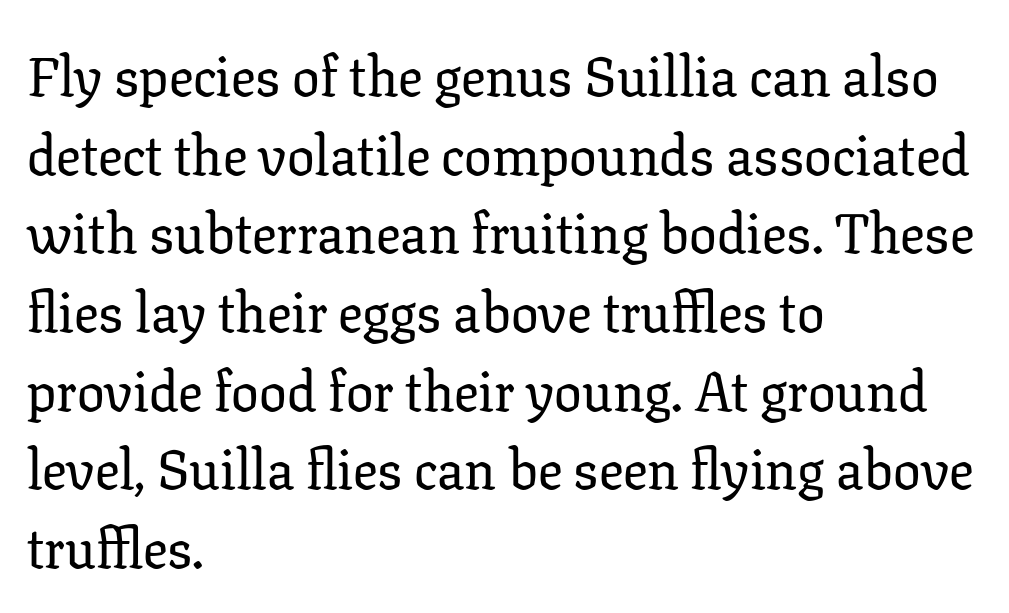
{"serif": "yes", "italic": "no", "width": "normal", "stroke_contrast": "low", "x_height": "medium", "monospaced": "no", "underline": "no", "align": "left", "line_spacing": "normal", "line_spacing_ratio": 1.43, "letter_spacing": "normal", "letter_spacing_em": 0.0, "glyph_px": 55}
